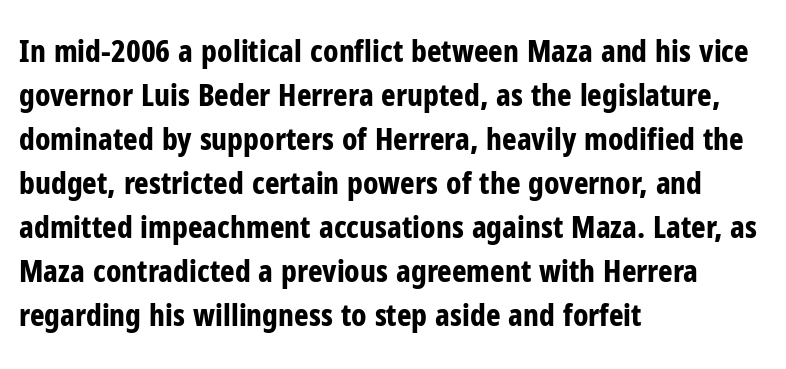
{"serif": "no", "italic": "no", "bold": "yes", "weight": "bold", "width": "condensed", "stroke_contrast": "low", "x_height": "medium", "monospaced": "no", "underline": "no", "align": "left", "line_spacing": "normal", "line_spacing_ratio": 1.42, "letter_spacing": "normal", "letter_spacing_em": 0.0, "glyph_px": 31}
